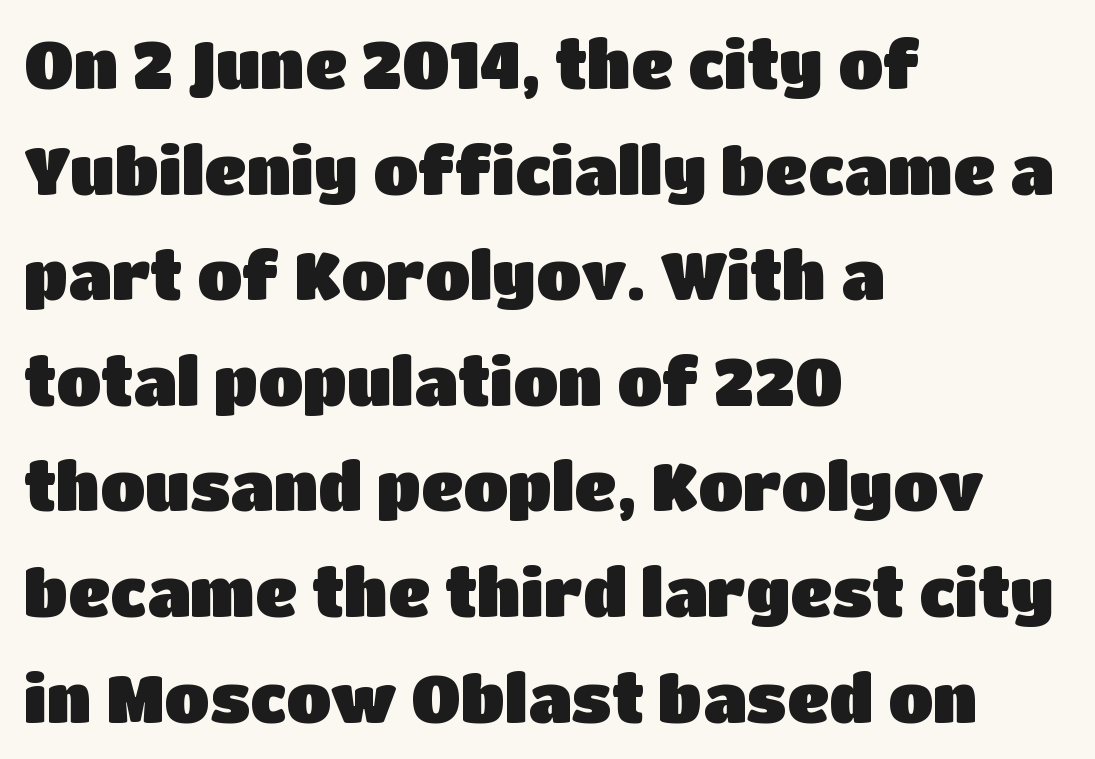
Spacing verdict: proportional, widths tailored to each character. Is there any slant? The stems are plumb. Evenly set lines give the paragraph a standard silhouette. Short note: letters normally spaced. Each row of text sits above clean, open space.
